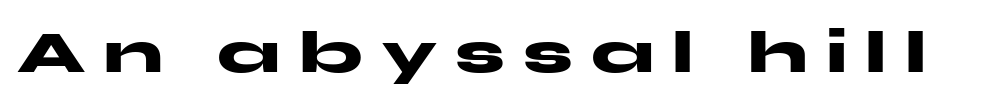
{"serif": "no", "italic": "no", "bold": "yes", "weight": "heavy", "width": "wide", "stroke_contrast": "medium", "x_height": "medium", "monospaced": "no", "underline": "no", "letter_spacing": "wide", "letter_spacing_em": 0.31, "glyph_px": 59}
